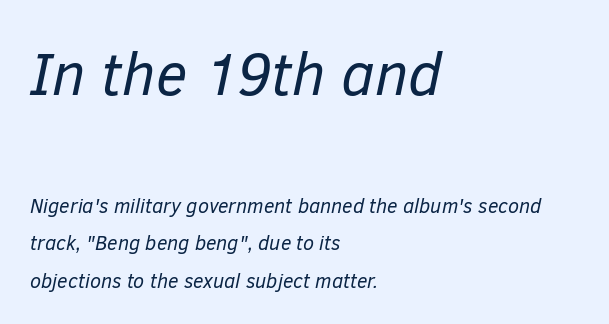
{"italic": "yes", "lean": "right", "slant_degrees": 12, "bold": "no", "weight": "regular", "width": "normal", "stroke_contrast": "low", "x_height": "medium", "monospaced": "no", "underline": "no", "align": "left", "line_spacing_ratio": 1.88, "letter_spacing": "normal", "letter_spacing_em": 0.0, "larger_block": "first", "size_ratio": 3.0, "glyph_px": 60}
